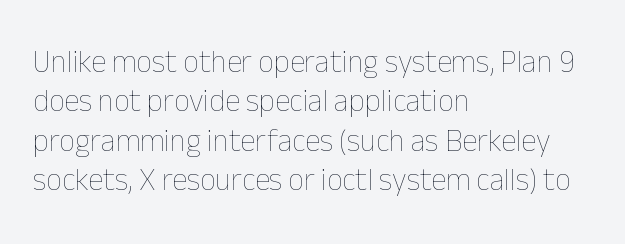
The image shows 31 px thin type, upright; set left-aligned, normal line spacing (1.27x), normal letter spacing, not underlined; low stroke contrast and a medium x-height.
